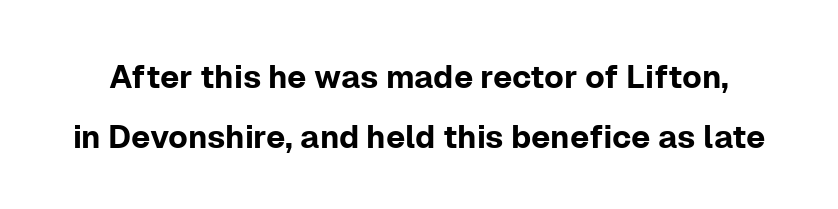
Q: Is the text italic (slanted)? A: No, it is upright.
Q: Is the typeface a serif or a sans-serif typeface? A: Sans-serif.
Q: Is the text underlined? A: No.
Q: Is the spacing between letters normal or unusually wide? A: Normal.
Q: Width (condensed, normal, or wide)? A: Normal.
Q: Stroke contrast? A: Low.
Q: x-height? A: Medium.
Q: Monospaced? A: No.
